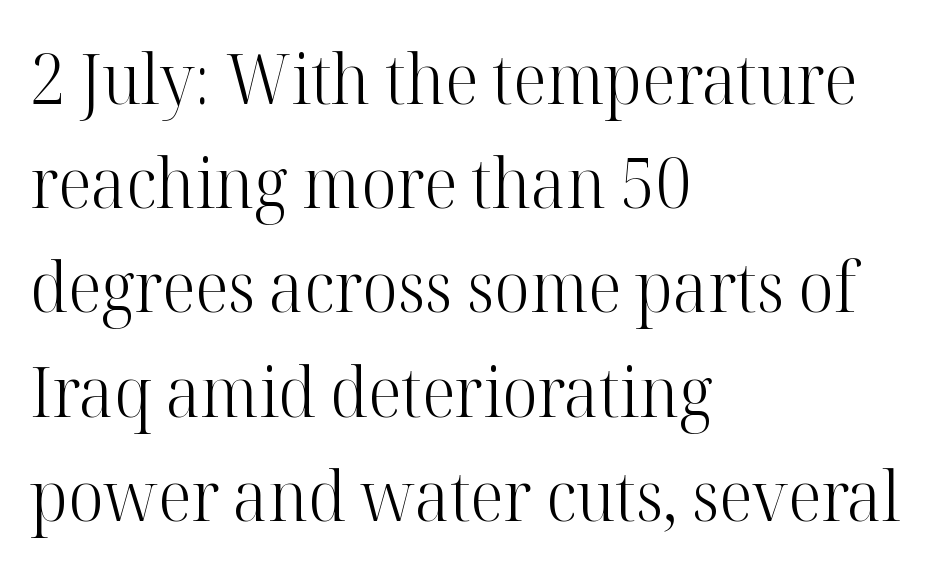
Q: Is the text bold? A: No.
Q: Is the text italic (slanted)? A: No, it is upright.
Q: Is the typeface a serif or a sans-serif typeface? A: Serif.
Q: Is the text underlined? A: No.
Q: How is the paragraph aligned? A: Left-aligned.
Q: Is the spacing between letters normal or unusually wide? A: Normal.
Q: Is the spacing between lines tight, normal or loose? A: Normal.
Q: Width (condensed, normal, or wide)? A: Normal.
Q: Stroke contrast? A: High.
Q: x-height? A: Medium.
Q: Monospaced? A: No.
